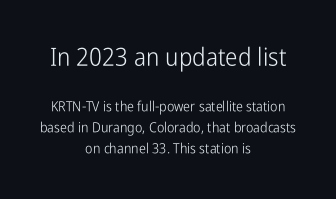
The image shows 25 px text type, upright; set centered, normal line spacing (1.49x), normal letter spacing, not underlined; the first (top) block is 1.79x larger.
